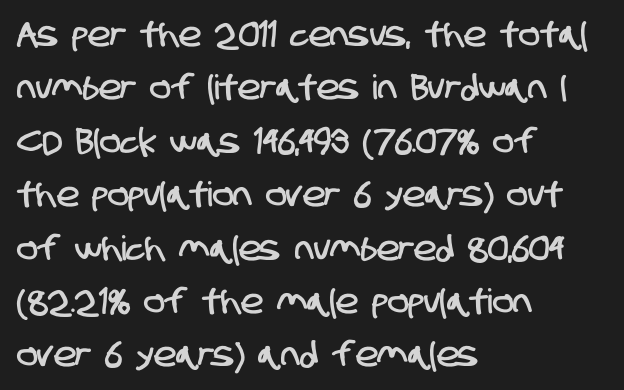
The line-height multiplier appears to be the usual default. A bare baseline throughout the passage. Nobody touched the tracking dial on this one. Note: no serifs on the glyphs. These lines are rendered in a variable-pitch font.
